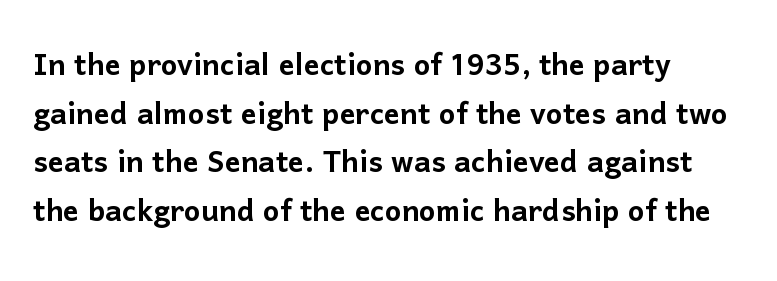
A student would call this left alignment; a typographer would say flush left, rag right. This is roman type, the default non-slanted kind. Rule under the text: the space is simply empty. This sample keeps an unexceptional amount of space between lines. The line texture is even and compact thanks to regular tracking. Note the varied advance widths — an 'i' is clearly narrower than an 'm'.
